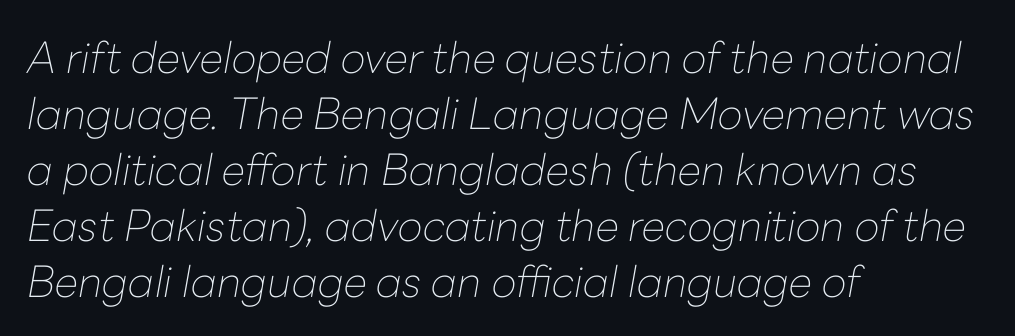
All the whitespace from short lines collects on the right. This rendering features lettering with no underline. No extra ink here — the face is not bold. Nothing unusual about the tracking: characters are spaced as the font intends.
